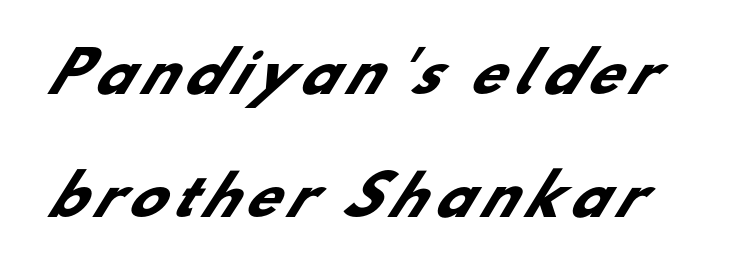
The image shows 54 px heavy sans-serif type; set loose line spacing (2.28x), not underlined; low stroke contrast and a small x-height.
